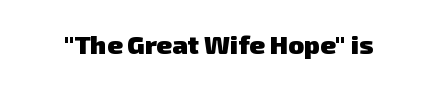
Set as a true bold cut, around the 700 mark. No word sits above an underline. Nothing unusual about the tracking: characters are spaced as the font intends.
